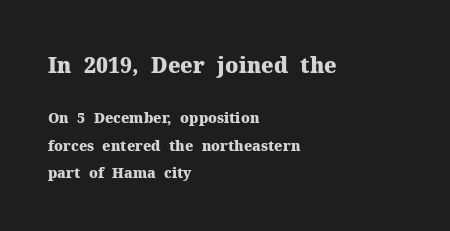
Interline gaps are noticeably wide in this sample. Stroke thickness is high; the sample reads as a true bold. Casual observation: everything's shoved over to the left. Size hierarchy here favors the leading block over the trailing one.
